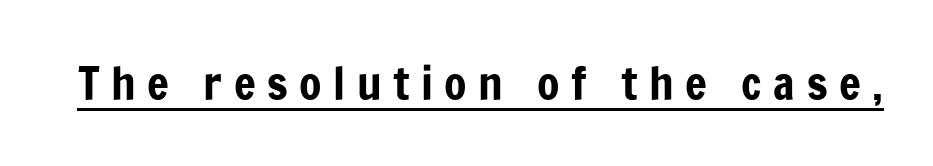
Q: Is the text italic (slanted)? A: No, it is upright.
Q: Is the typeface a serif or a sans-serif typeface? A: Sans-serif.
Q: Is the text underlined? A: Yes.
Q: Is the spacing between letters normal or unusually wide? A: Unusually wide.
Q: Width (condensed, normal, or wide)? A: Condensed.
Q: Stroke contrast? A: Low.
Q: x-height? A: Medium.
Q: Monospaced? A: No.
